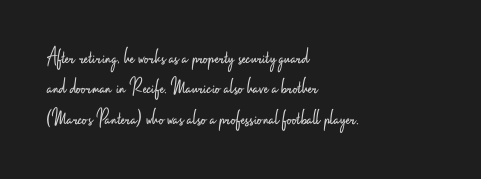
{"bold": "no", "underline": "no", "align": "left", "line_spacing": "normal", "line_spacing_ratio": 1.32, "letter_spacing": "normal", "letter_spacing_em": 0.0, "glyph_px": 23}
